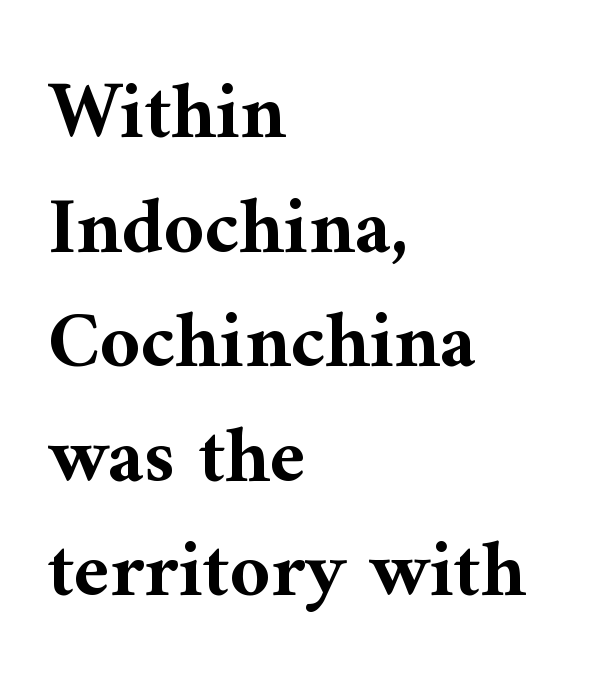
{"serif": "yes", "italic": "no", "bold": "yes", "weight": "bold", "width": "normal", "stroke_contrast": "medium", "x_height": "medium", "monospaced": "no", "underline": "no", "align": "left", "line_spacing": "normal", "line_spacing_ratio": 1.45, "letter_spacing": "normal", "letter_spacing_em": 0.0, "glyph_px": 79}
